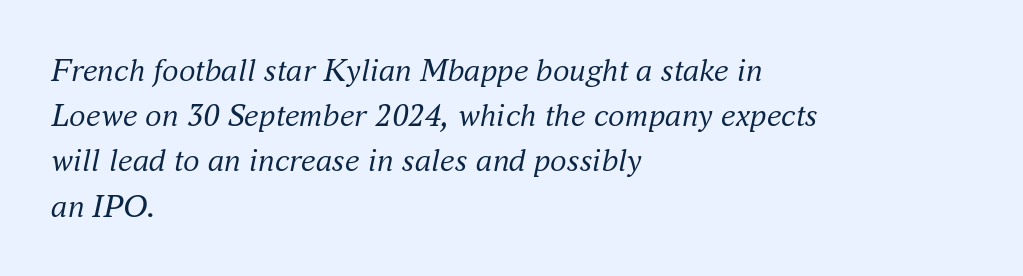
The image shows 33 px regular-weight serif type, italic (leaning right); set left-aligned, normal line spacing (1.37x), normal letter spacing, not underlined; medium stroke contrast and a small x-height.
